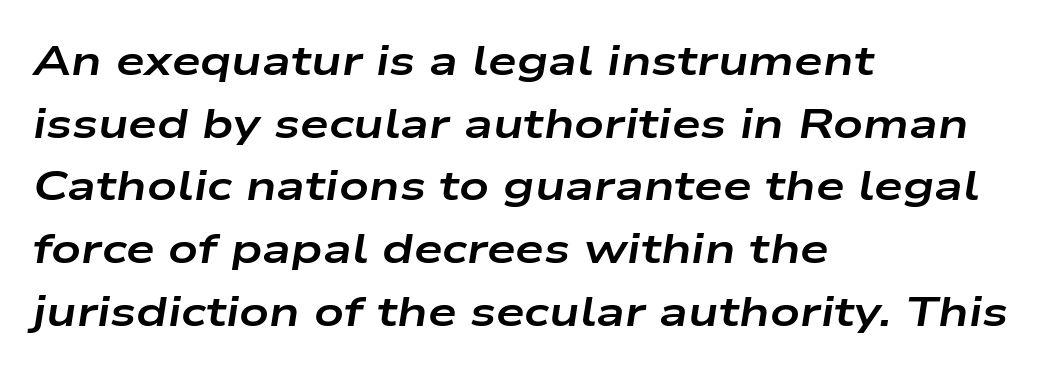
{"italic": "yes", "lean": "right", "slant_degrees": 9, "bold": "yes", "weight": "bold", "width": "wide", "stroke_contrast": "low", "x_height": "medium", "monospaced": "no", "underline": "no", "align": "left", "line_spacing": "normal", "line_spacing_ratio": 1.53, "letter_spacing": "normal", "letter_spacing_em": 0.0, "glyph_px": 41}
